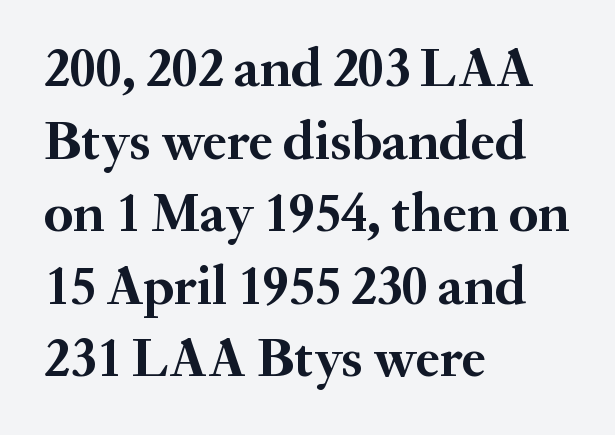
The image shows 55 px semibold serif type, upright; set left-aligned, normal line spacing (1.32x), normal letter spacing, not underlined; medium stroke contrast and a small x-height.
